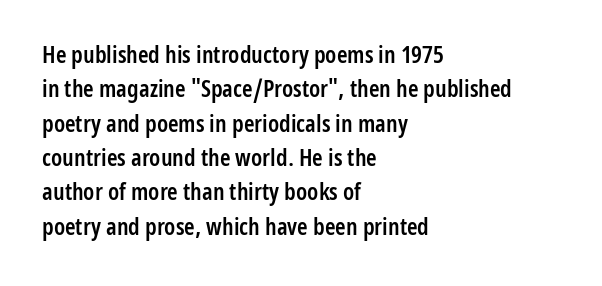
Between one letter and the next there's only the usual sliver of space. Underline: absent. Short and long lines alike share a common starting point at left. Compared with typical paragraphs, the rows here are spaced about the same.
